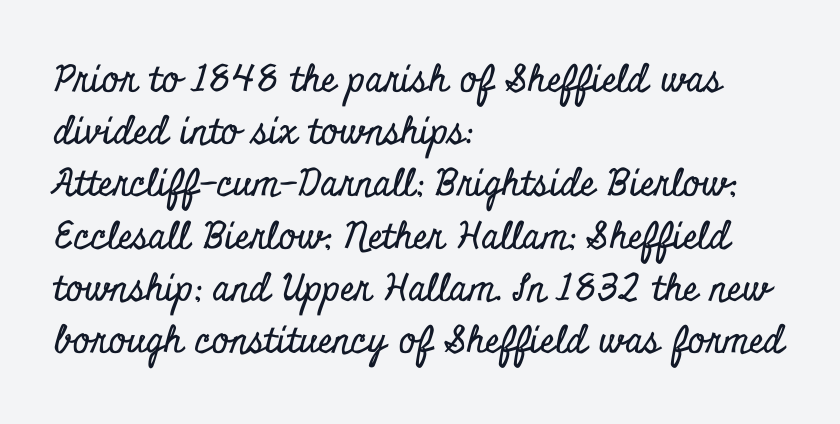
Words appear dense and cohesive because spacing is normal. Here the designer chose a conventional face with non-uniform glyph widths. The text was rendered using a seriffed face with decorative stroke endings. Lines of text with bare space underneath.
